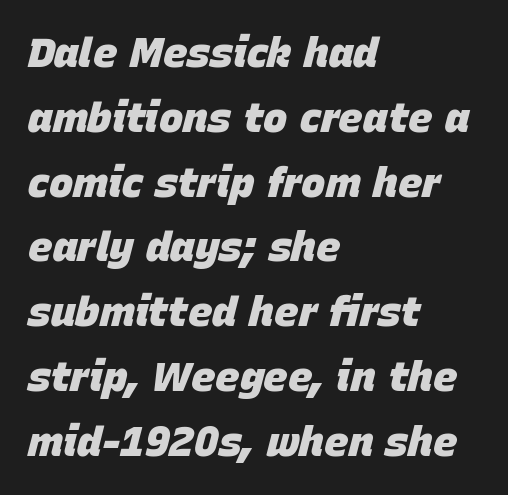
Q: Is the text bold? A: Yes.
Q: Is the text italic (slanted)? A: Yes, it leans right by about 15 degrees.
Q: Is the text underlined? A: No.
Q: How is the paragraph aligned? A: Left-aligned.
Q: Is the spacing between letters normal or unusually wide? A: Normal.
Q: Is the spacing between lines tight, normal or loose? A: Normal.
Q: Width (condensed, normal, or wide)? A: Normal.
Q: Stroke contrast? A: Low.
Q: x-height? A: Large.
Q: Monospaced? A: No.
